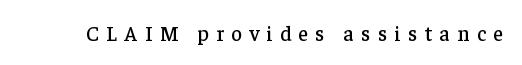
{"italic": "no", "underline": "no", "letter_spacing": "wide", "letter_spacing_em": 0.35, "glyph_px": 21}
